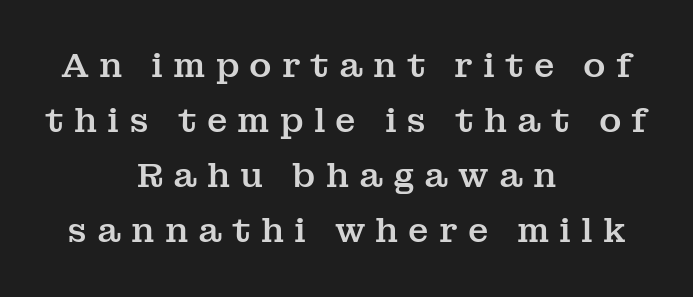
Q: Is the text italic (slanted)? A: No, it is upright.
Q: Is the typeface a serif or a sans-serif typeface? A: Serif.
Q: Is the text underlined? A: No.
Q: How is the paragraph aligned? A: Centered.
Q: Is the spacing between letters normal or unusually wide? A: Unusually wide.
Q: Is the spacing between lines tight, normal or loose? A: Normal.
Q: Width (condensed, normal, or wide)? A: Normal.
Q: Stroke contrast? A: Medium.
Q: x-height? A: Medium.
Q: Monospaced? A: No.
